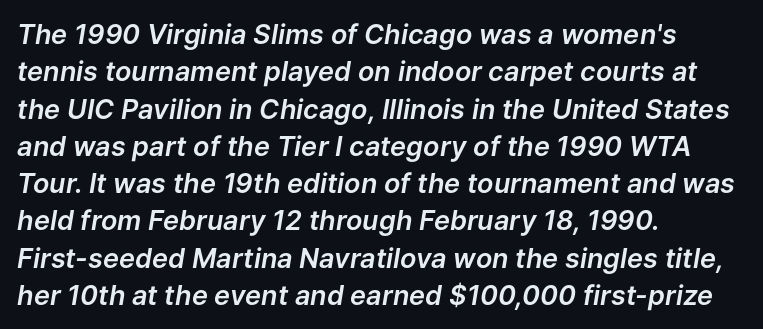
{"italic": "yes", "lean": "right", "slant_degrees": 9, "underline": "no", "align": "left", "line_spacing": "normal", "line_spacing_ratio": 1.38, "letter_spacing": "normal", "letter_spacing_em": 0.0, "glyph_px": 27}
